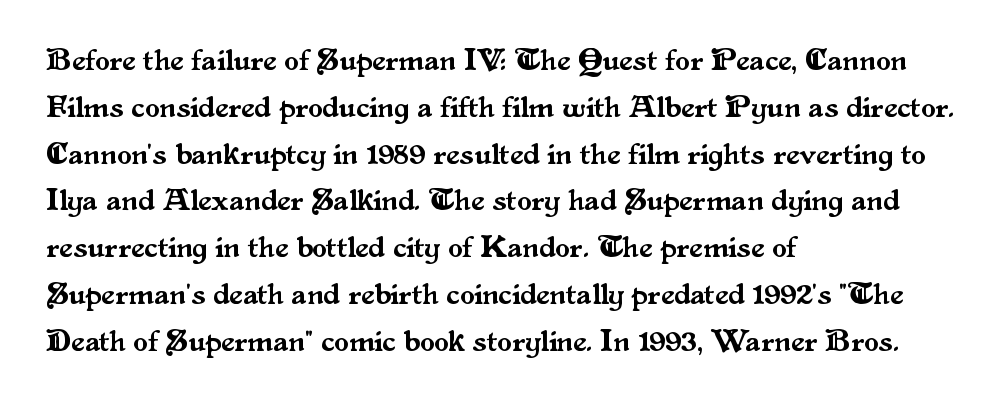
The image shows 30 px serif type, upright; set left-aligned, normal line spacing (1.56x), normal letter spacing, not underlined; medium stroke contrast and a small x-height.
